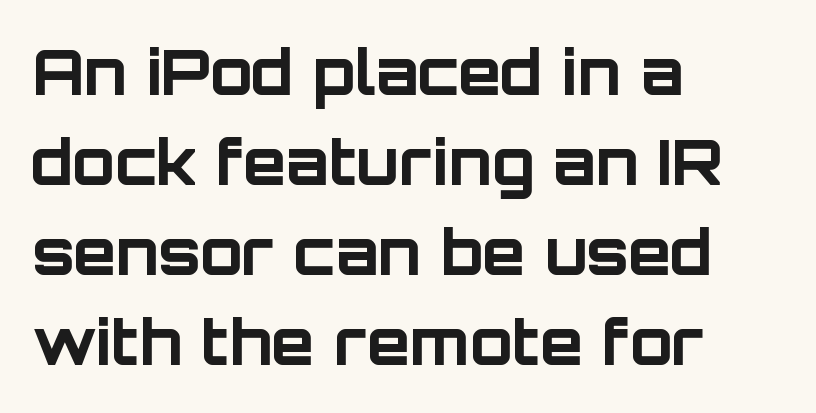
The image shows 62 px bold sans-serif type, upright; set left-aligned, normal line spacing (1.45x), normal letter spacing, not underlined; low stroke contrast and a large x-height.
